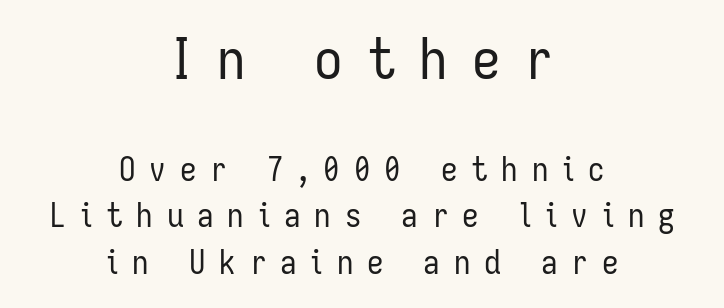
The letters advance in unequal steps, a hallmark of proportional type. Two sizes are in play, and the larger belongs to the first block. The face looks like a standard text weight, possibly lighter. Lines of text with bare space underneath.
